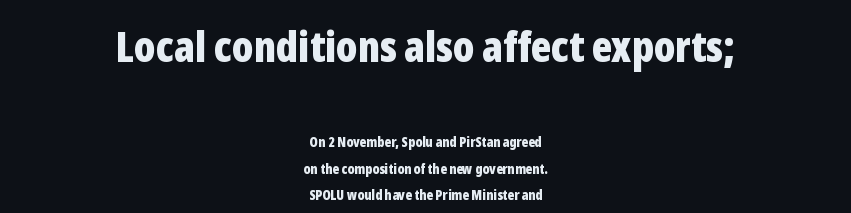
The image shows 43 px bold, condensed sans-serif type, upright; set centered, loose line spacing (1.9x), normal letter spacing, not underlined; the first (top) block is 3.07x larger; low stroke contrast and a medium x-height.
